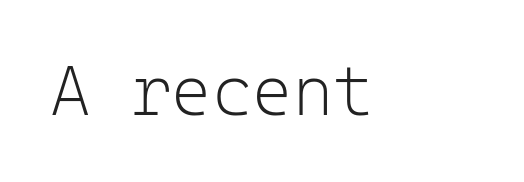
Q: Is the text bold? A: No.
Q: Is the text italic (slanted)? A: No, it is upright.
Q: Is the typeface a serif or a sans-serif typeface? A: Sans-serif.
Q: Is the text underlined? A: No.
Q: Is the spacing between letters normal or unusually wide? A: Normal.
Q: Width (condensed, normal, or wide)? A: Normal.
Q: Stroke contrast? A: Low.
Q: x-height? A: Medium.
Q: Monospaced? A: Yes.
